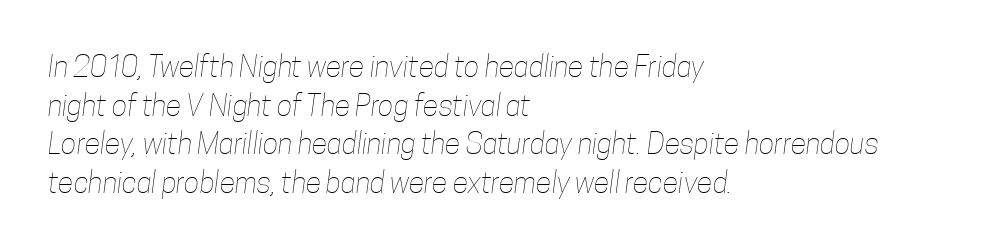
The rendering uses a moderate line-height, typical for paragraphs. Anything drawn beneath the words? Only blank space. The letters look calm and open, with moderate or lighter stems. Honestly, the letter spacing is just normal — you wouldn't notice it. Left-aligned paragraph, ragged on the right. Is this a fixed-width face? No — the glyphs have proportional, varying widths.
